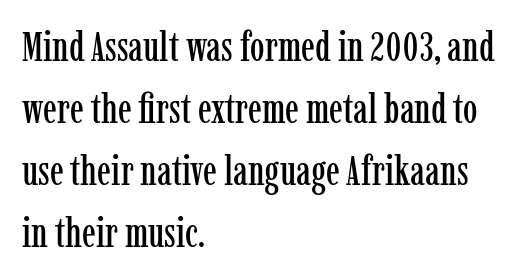
Q: Is the text italic (slanted)? A: No, it is upright.
Q: Is the typeface a serif or a sans-serif typeface? A: Serif.
Q: Is the text underlined? A: No.
Q: How is the paragraph aligned? A: Left-aligned.
Q: Is the spacing between letters normal or unusually wide? A: Normal.
Q: Is the spacing between lines tight, normal or loose? A: Normal.
Q: Width (condensed, normal, or wide)? A: Condensed.
Q: Stroke contrast? A: Low.
Q: x-height? A: Medium.
Q: Monospaced? A: No.
